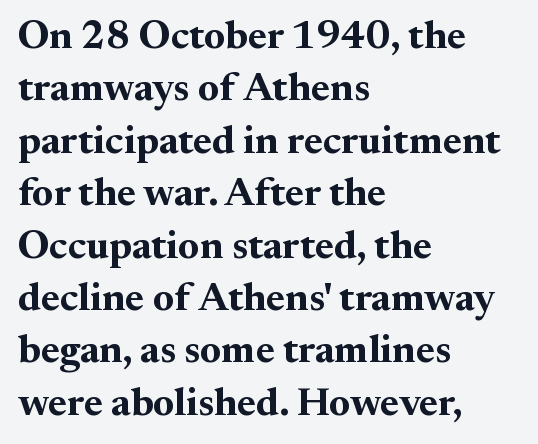
Proportional: the letters do not fall into vertical columns. Which margin do the lines hug? The left one — the right edge is uneven. Tracking value appears to be zero — textbook default spacing. The area under the type is left untouched.
